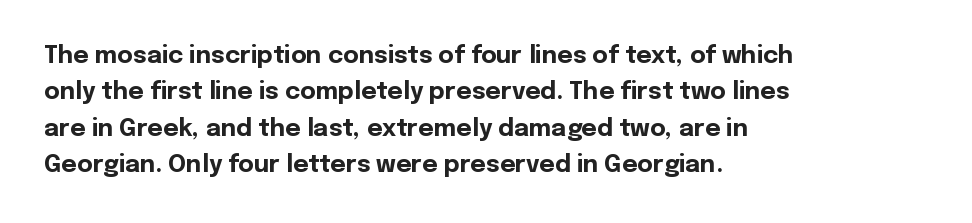
{"italic": "no", "bold": "yes", "underline": "no", "align": "left", "line_spacing": "normal", "line_spacing_ratio": 1.52, "letter_spacing": "normal", "letter_spacing_em": 0.0, "glyph_px": 24}
